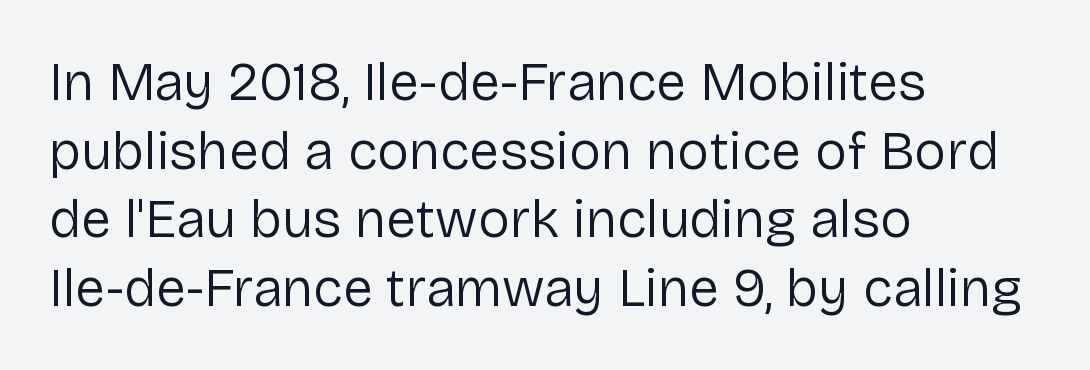
Heaviness? Minimal to ordinary, like unemphasized prose. Designer's note — italics off, roman on. Normally led — the rows are evenly, conventionally spaced. If you drew a ruler down the left edge, every line would touch it.
